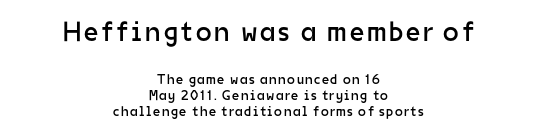
The image shows 28 px regular-weight sans-serif type, upright; set centered, tight line spacing (1.11x), not underlined; the first (top) block is 2.0x larger; low stroke contrast and a medium x-height.
